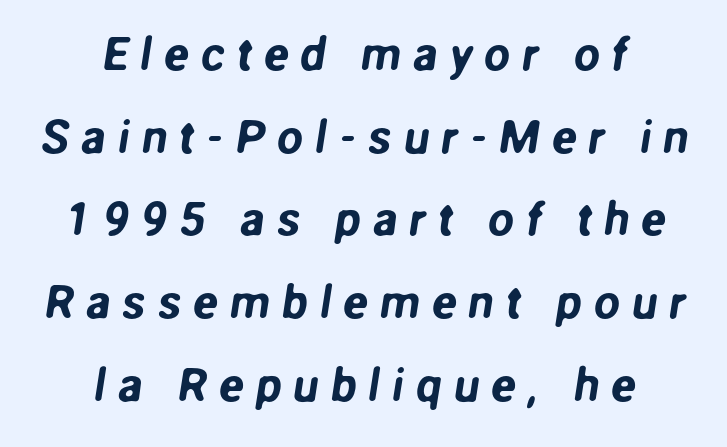
The image shows 47 px sans-serif type; set centered, line spacing 1.76x, unusually wide letter spacing (+0.24 em), not underlined; low stroke contrast and a medium x-height.
